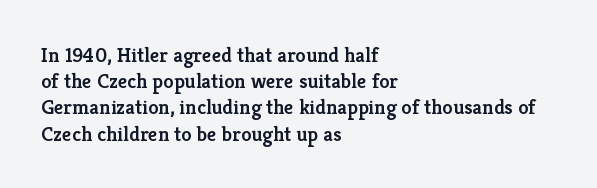
{"italic": "no", "bold": "semi", "underline": "no", "align": "left", "line_spacing": "normal", "line_spacing_ratio": 1.25, "letter_spacing": "normal", "letter_spacing_em": 0.0, "glyph_px": 21}
